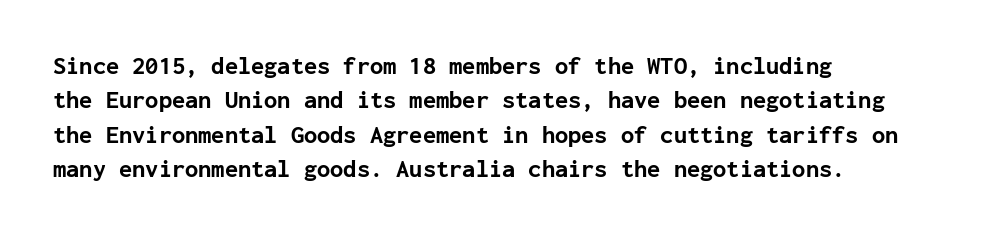
The image shows 24 px bold type, upright; set left-aligned, normal line spacing (1.43x), normal letter spacing, not underlined.
